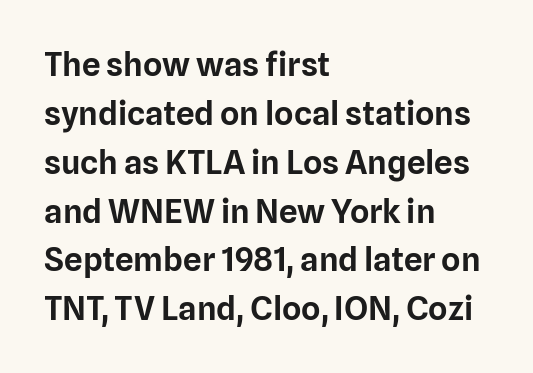
{"serif": "no", "italic": "no", "width": "normal", "stroke_contrast": "low", "x_height": "medium", "monospaced": "no", "underline": "no", "align": "left", "line_spacing": "normal", "line_spacing_ratio": 1.48, "letter_spacing": "normal", "letter_spacing_em": 0.0, "glyph_px": 33}
